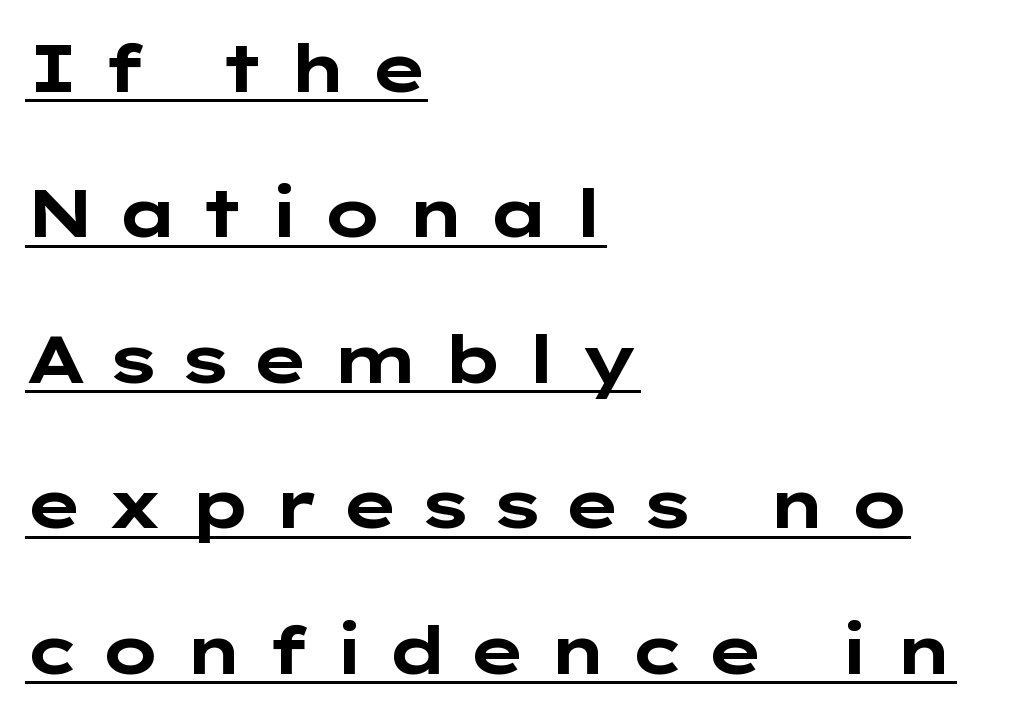
Q: Is the text bold? A: Yes.
Q: Is the text italic (slanted)? A: No, it is upright.
Q: Is the typeface a serif or a sans-serif typeface? A: Sans-serif.
Q: Is the text underlined? A: Yes.
Q: How is the paragraph aligned? A: Left-aligned.
Q: Is the spacing between letters normal or unusually wide? A: Unusually wide.
Q: Is the spacing between lines tight, normal or loose? A: Loose.
Q: Width (condensed, normal, or wide)? A: Wide.
Q: Stroke contrast? A: Low.
Q: x-height? A: Medium.
Q: Monospaced? A: No.
